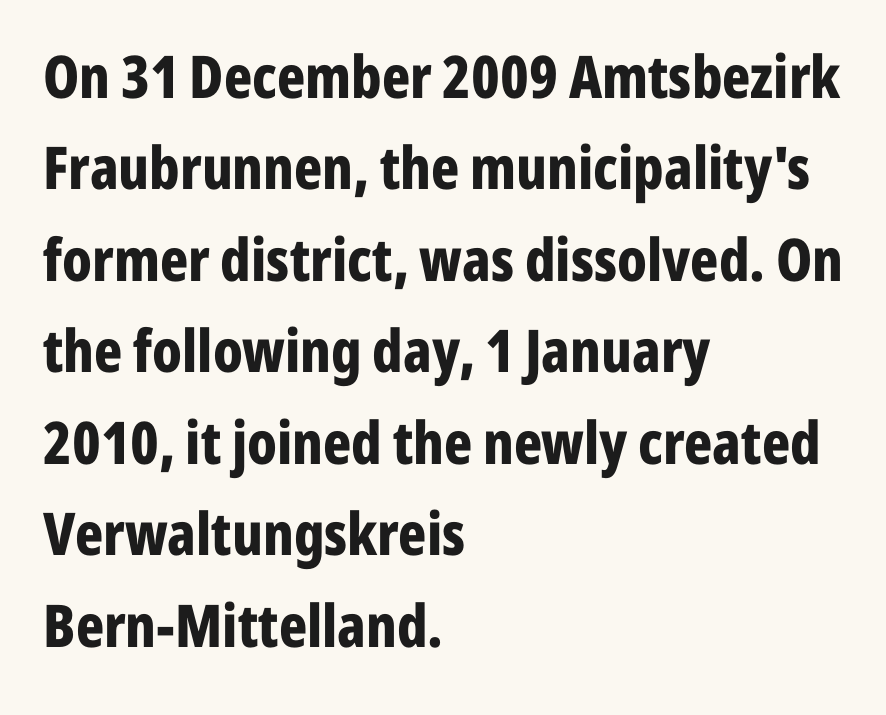
{"serif": "no", "italic": "no", "bold": "yes", "weight": "bold", "width": "condensed", "stroke_contrast": "low", "x_height": "medium", "monospaced": "no", "underline": "no", "align": "left", "line_spacing": "normal", "line_spacing_ratio": 1.55, "letter_spacing": "normal", "letter_spacing_em": 0.0, "glyph_px": 59}
